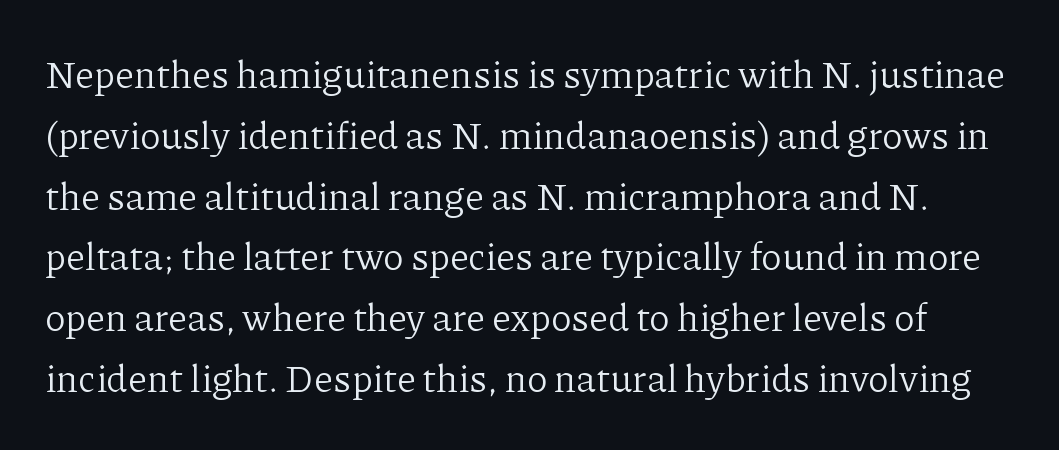
Q: Is the text bold? A: No.
Q: Is the text italic (slanted)? A: No, it is upright.
Q: Is the typeface a serif or a sans-serif typeface? A: Serif.
Q: Is the text underlined? A: No.
Q: Is the spacing between letters normal or unusually wide? A: Normal.
Q: Is the spacing between lines tight, normal or loose? A: Normal.
Q: Width (condensed, normal, or wide)? A: Normal.
Q: Stroke contrast? A: Low.
Q: x-height? A: Medium.
Q: Monospaced? A: No.
